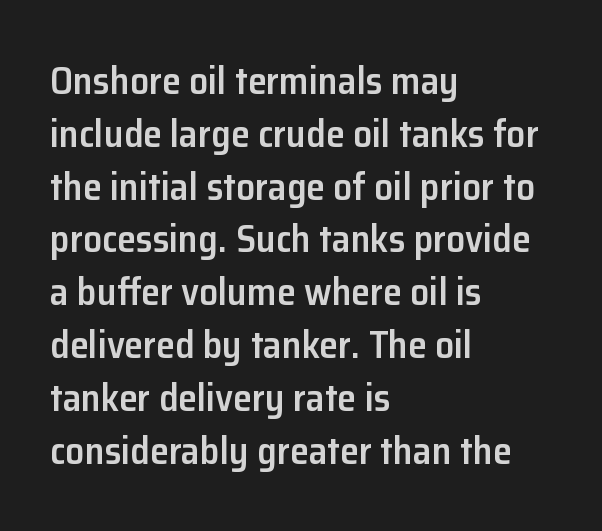
The image shows 38 px semibold sans-serif type, upright; set left-aligned, normal line spacing (1.39x), normal letter spacing, not underlined; low stroke contrast and a medium x-height.
